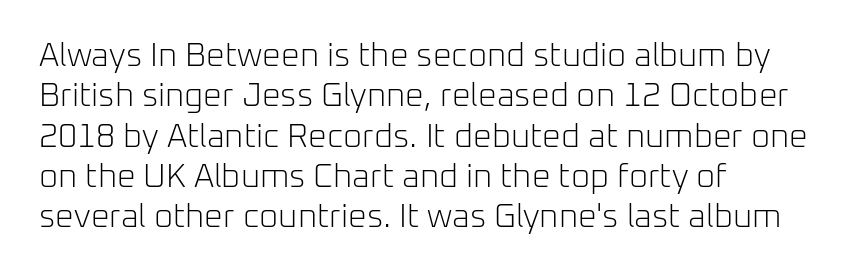
The image shows 33 px light sans-serif type, upright; set left-aligned, line spacing 1.22x, normal letter spacing, not underlined; low stroke contrast and a medium x-height.
